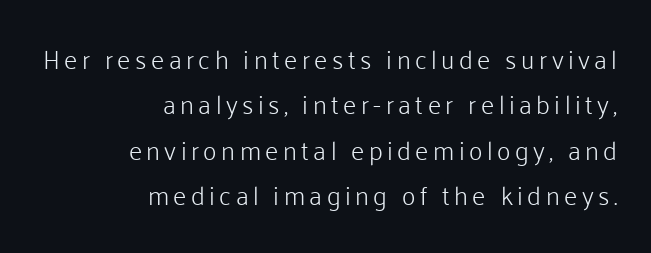
{"italic": "no", "bold": "no", "underline": "no", "align": "right", "line_spacing_ratio": 1.75, "glyph_px": 26}
